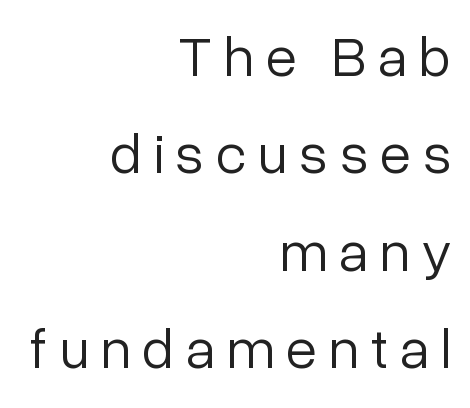
The image shows 57 px light sans-serif type, upright; set right-aligned, line spacing 1.71x, unusually wide letter spacing (+0.21 em), not underlined; low stroke contrast and a medium x-height.
